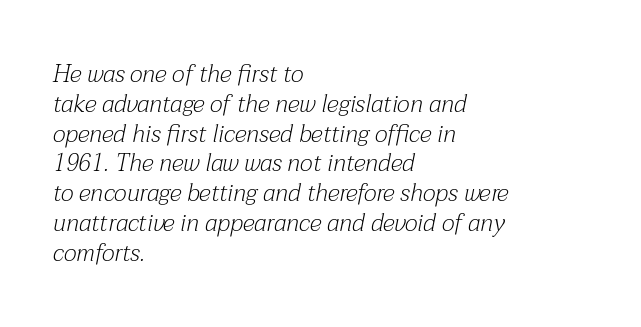
This rendering leaves character spacing at its baseline value. If you drew a ruler down the left edge, every line would touch it. Anything drawn beneath the words? Only blank space. This sample uses an oblique cut, with every glyph tilted off the vertical. The face looks like a standard text weight, possibly lighter.
